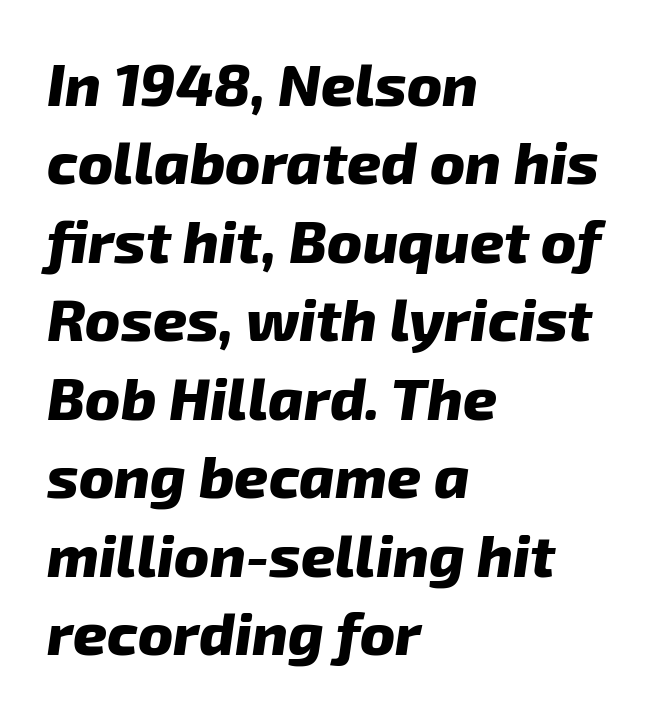
The image shows 59 px heavy type, italic (leaning right); set left-aligned, normal line spacing (1.33x), normal letter spacing, not underlined; low stroke contrast and a medium x-height.
